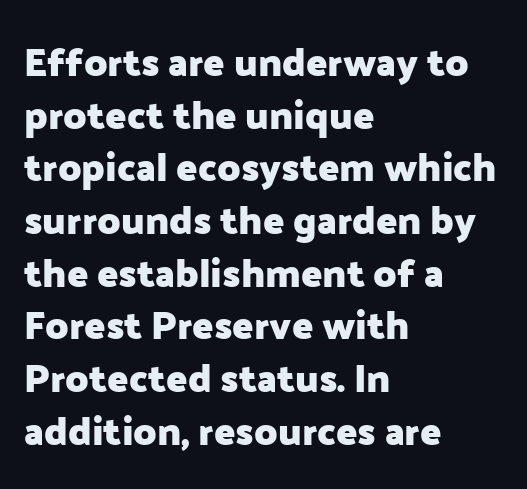
Q: Is the text bold? A: Yes.
Q: Is the text italic (slanted)? A: No, it is upright.
Q: Is the typeface a serif or a sans-serif typeface? A: Sans-serif.
Q: Is the text underlined? A: No.
Q: How is the paragraph aligned? A: Left-aligned.
Q: Is the spacing between letters normal or unusually wide? A: Normal.
Q: Is the spacing between lines tight, normal or loose? A: Normal.
Q: Width (condensed, normal, or wide)? A: Normal.
Q: Stroke contrast? A: Low.
Q: x-height? A: Medium.
Q: Monospaced? A: No.
